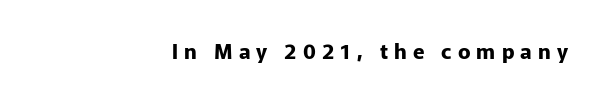
Layout note: lines flush right. Every letter is thick-stroked: bold, no question. You could only call the tracking loose — the letters float apart. Just letters on the line, the space beneath them empty. The type sits square on the baseline with zero lean.
